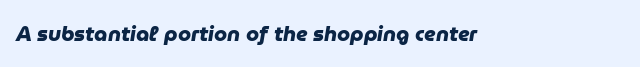
On the weight axis this lands at bold, roughly 700. Spacing between characters is what you'd get straight out of the box. Check under the words: just untouched page.
